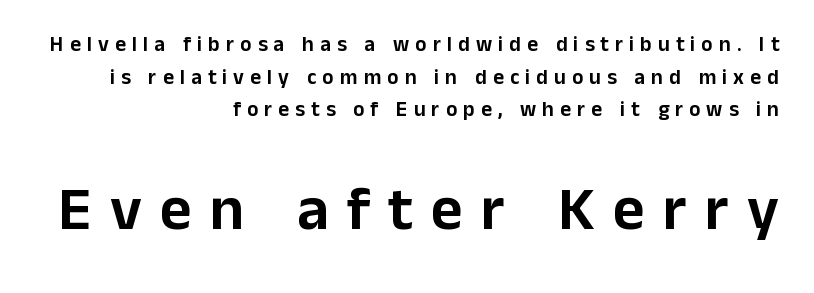
Q: Is the text italic (slanted)? A: No, it is upright.
Q: Is the typeface a serif or a sans-serif typeface? A: Sans-serif.
Q: Is the text underlined? A: No.
Q: How is the paragraph aligned? A: Right-aligned.
Q: Is the spacing between letters normal or unusually wide? A: Unusually wide.
Q: Is the spacing between lines tight, normal or loose? A: Normal.
Q: Which block of text is set in a larger size, the first (top) or the second (bottom)? A: The second (bottom) one.
Q: Width (condensed, normal, or wide)? A: Normal.
Q: Stroke contrast? A: Low.
Q: x-height? A: Medium.
Q: Monospaced? A: No.
